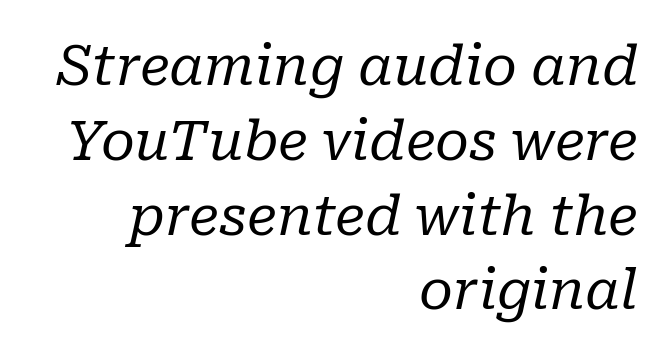
Nothing unusual about the tracking: characters are spaced as the font intends. Think of a printed novel: that variable character pitch is what you see here. The designer left line spacing at the default. Typeset ragged left — the right edge is the straight one. Letterform terminals end in serifs throughout the passage.
